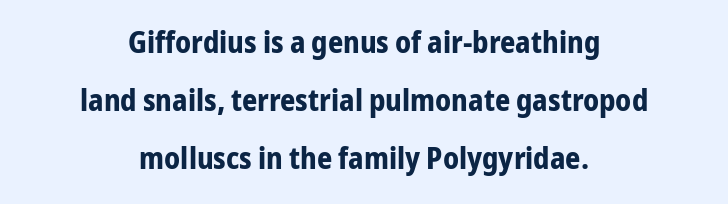
Q: Is the text bold? A: Yes.
Q: Is the text italic (slanted)? A: No, it is upright.
Q: Is the typeface a serif or a sans-serif typeface? A: Sans-serif.
Q: Is the text underlined? A: No.
Q: How is the paragraph aligned? A: Centered.
Q: Is the spacing between letters normal or unusually wide? A: Normal.
Q: Is the spacing between lines tight, normal or loose? A: Loose.
Q: Width (condensed, normal, or wide)? A: Condensed.
Q: Stroke contrast? A: Low.
Q: x-height? A: Medium.
Q: Monospaced? A: No.
